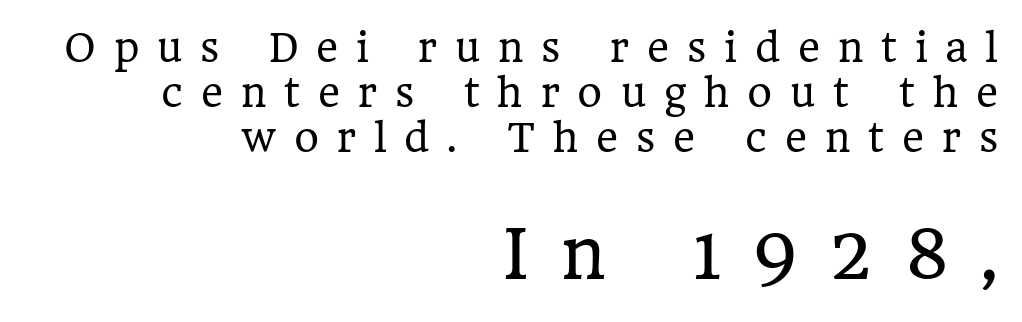
The image shows 67 px regular-weight serif type, upright; set right-aligned, line spacing 1.18x, unusually wide letter spacing (+0.47 em), not underlined; the second (bottom) block is 1.76x larger; low stroke contrast and a medium x-height.
